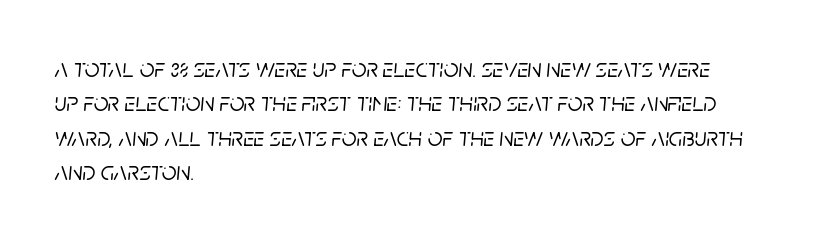
The image shows 26 px text type, italic (leaning right); set left-aligned, normal line spacing (1.32x), normal letter spacing, not underlined.
